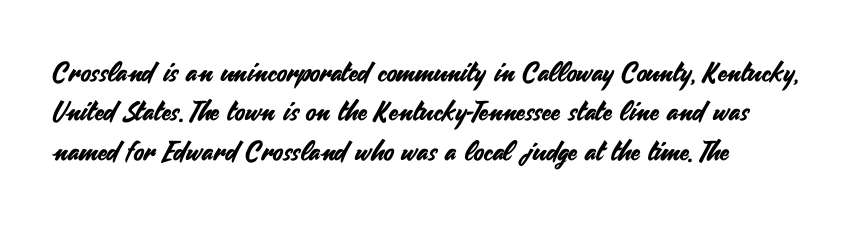
Q: Is the text italic (slanted)? A: Yes.
Q: Is the text underlined? A: No.
Q: How is the paragraph aligned? A: Left-aligned.
Q: Is the spacing between letters normal or unusually wide? A: Normal.
Q: Is the spacing between lines tight, normal or loose? A: Normal.
